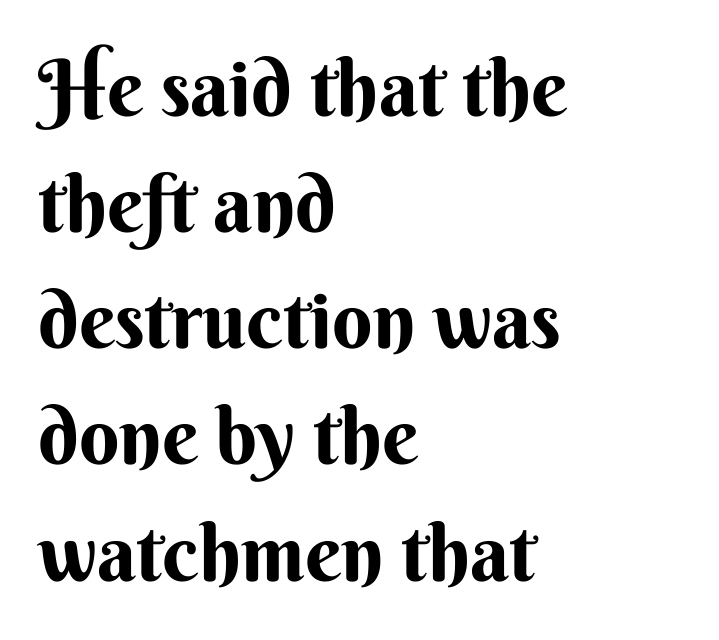
Every stem runs plumb, perpendicular to the baseline. Letterform terminals end flat and unadorned throughout the passage. The face used here is proportionally spaced, like ordinary book or web type. What stands out about the letter spacing? Nothing — it is the standard amount. What's the leading like? Ordinary, nothing unusual.
